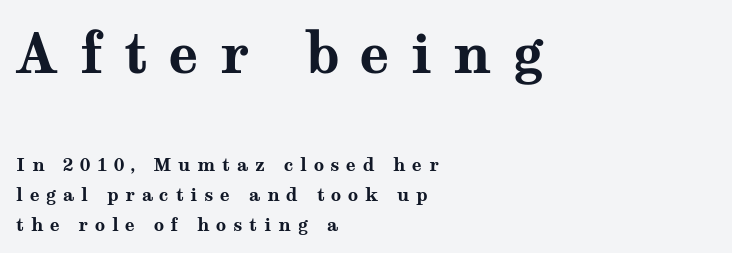
The image shows 55 px bold, wide serif type, upright; set left-aligned, normal line spacing (1.67x), unusually wide letter spacing (+0.37 em), not underlined; the first (top) block is 3.06x larger; medium stroke contrast and a medium x-height.
